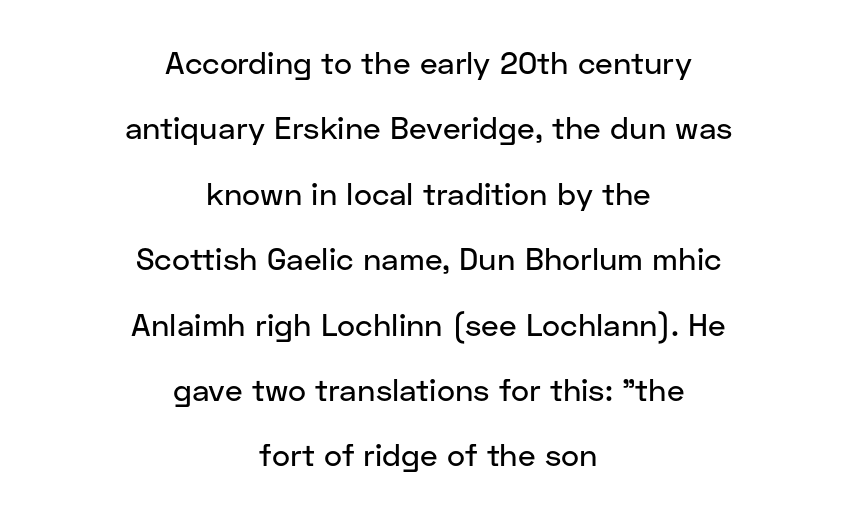
The image shows 31 px sans-serif type, upright; set centered, loose line spacing (2.11x), normal letter spacing, not underlined; low stroke contrast and a medium x-height.
